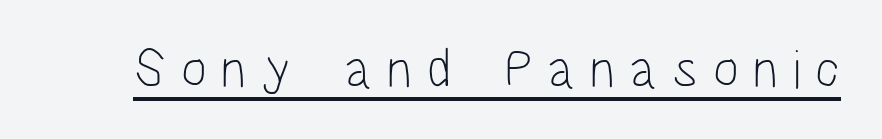
Characters follow at a spacing far wider than the type designer built in. Unbolded letterforms with no extra heft. The face used here appears with an underline applied. The passage shown is typed in a proportional face where columns would drift. Stroke terminals: plain, sans-serif. This sample uses an upright cut, with every glyph sitting square on the baseline.
